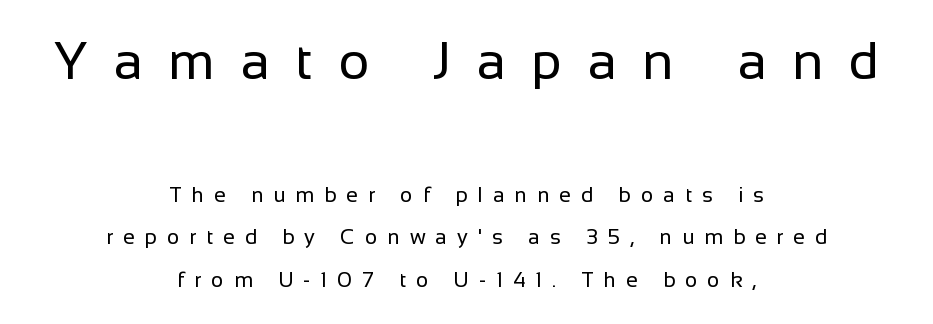
Q: Is the text bold? A: No.
Q: Is the text italic (slanted)? A: No, it is upright.
Q: Is the typeface a serif or a sans-serif typeface? A: Sans-serif.
Q: Is the text underlined? A: No.
Q: How is the paragraph aligned? A: Centered.
Q: Is the spacing between letters normal or unusually wide? A: Unusually wide.
Q: Is the spacing between lines tight, normal or loose? A: Loose.
Q: Which block of text is set in a larger size, the first (top) or the second (bottom)? A: The first (top) one.
Q: Width (condensed, normal, or wide)? A: Normal.
Q: Stroke contrast? A: Low.
Q: x-height? A: Medium.
Q: Monospaced? A: No.
